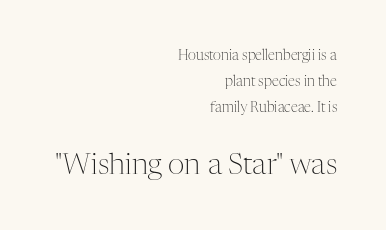
The image shows 29 px light serif type, upright; set right-aligned, line spacing 1.87x, normal letter spacing, not underlined; the second (bottom) block is 2.07x larger; medium stroke contrast and a medium x-height.
